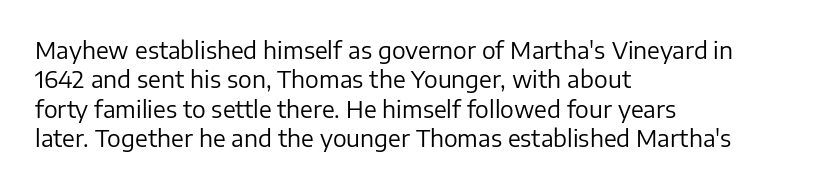
{"italic": "no", "bold": "no", "underline": "no", "align": "left", "line_spacing": "normal", "line_spacing_ratio": 1.28, "letter_spacing": "normal", "letter_spacing_em": 0.0, "glyph_px": 23}
